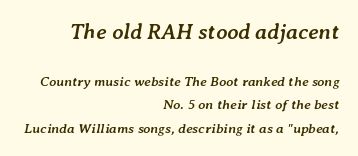
The gap between lines stays unmarked. A typesetter would mark this as italic. The lines are quadded right. Here the first block reads like a headline and the second like body copy.
